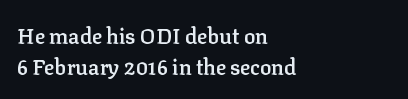
{"italic": "no", "bold": "semi", "underline": "no", "align": "left", "line_spacing": "normal", "line_spacing_ratio": 1.46, "letter_spacing": "normal", "letter_spacing_em": 0.0, "glyph_px": 21}
